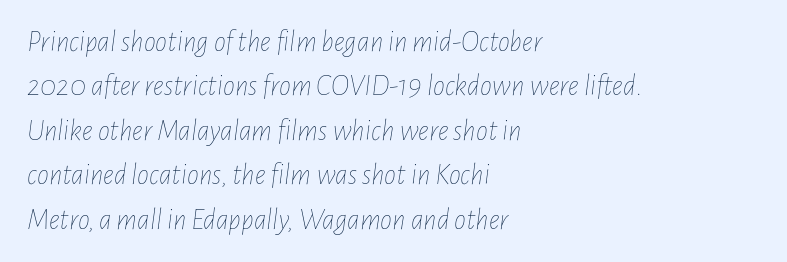
Q: Is the text bold? A: No.
Q: Is the text italic (slanted)? A: Yes, it leans right by about 7 degrees.
Q: Is the text underlined? A: No.
Q: How is the paragraph aligned? A: Left-aligned.
Q: Is the spacing between letters normal or unusually wide? A: Normal.
Q: Is the spacing between lines tight, normal or loose? A: Normal.
Q: Width (condensed, normal, or wide)? A: Condensed.
Q: Stroke contrast? A: Low.
Q: x-height? A: Medium.
Q: Monospaced? A: No.
